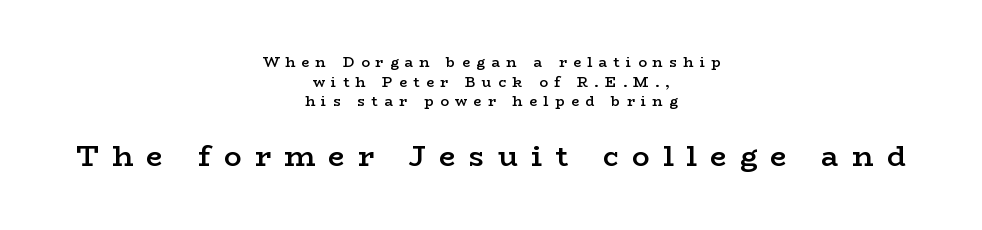
Q: Is the text bold? A: Semi-bold.
Q: Is the text italic (slanted)? A: No, it is upright.
Q: Is the typeface a serif or a sans-serif typeface? A: Serif.
Q: Is the text underlined? A: No.
Q: How is the paragraph aligned? A: Centered.
Q: Is the spacing between letters normal or unusually wide? A: Unusually wide.
Q: Is the spacing between lines tight, normal or loose? A: Normal.
Q: Which block of text is set in a larger size, the first (top) or the second (bottom)? A: The second (bottom) one.
Q: Width (condensed, normal, or wide)? A: Wide.
Q: Stroke contrast? A: Low.
Q: x-height? A: Medium.
Q: Monospaced? A: No.
